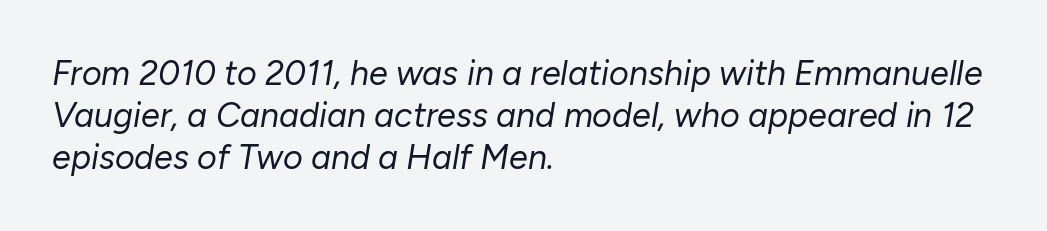
{"italic": "yes", "lean": "right", "slant_degrees": 10, "bold": "no", "weight": "regular", "width": "normal", "stroke_contrast": "low", "x_height": "medium", "monospaced": "no", "underline": "no", "align": "left", "line_spacing_ratio": 1.24, "letter_spacing": "normal", "letter_spacing_em": 0.0, "glyph_px": 34}
